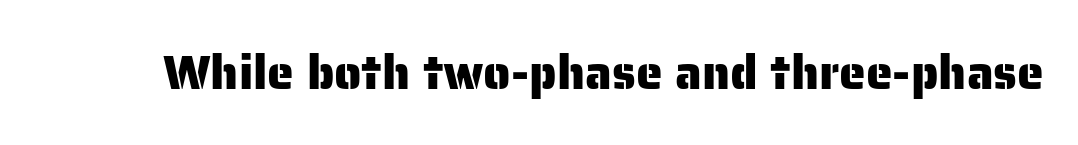
Q: Is the text italic (slanted)? A: No, it is upright.
Q: Is the typeface a serif or a sans-serif typeface? A: Sans-serif.
Q: Is the text underlined? A: No.
Q: Is the spacing between letters normal or unusually wide? A: Normal.
Q: Width (condensed, normal, or wide)? A: Normal.
Q: Stroke contrast? A: Low.
Q: x-height? A: Medium.
Q: Monospaced? A: No.
